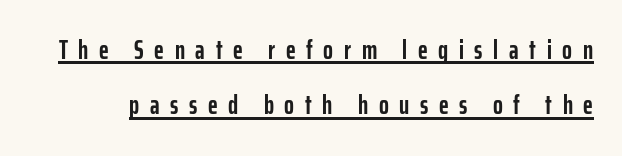
Q: Is the text bold? A: Yes.
Q: Is the text italic (slanted)? A: No, it is upright.
Q: Is the text underlined? A: Yes.
Q: Is the spacing between letters normal or unusually wide? A: Unusually wide.
Q: Is the spacing between lines tight, normal or loose? A: Loose.
